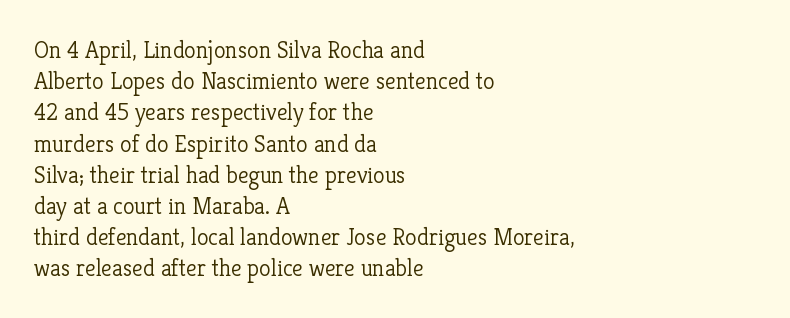
Q: Is the text bold? A: No.
Q: Is the text italic (slanted)? A: No, it is upright.
Q: Is the text underlined? A: No.
Q: How is the paragraph aligned? A: Left-aligned.
Q: Is the spacing between letters normal or unusually wide? A: Normal.
Q: Is the spacing between lines tight, normal or loose? A: Normal.
